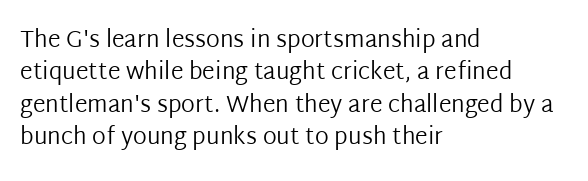
Q: Is the text bold? A: No.
Q: Is the text italic (slanted)? A: No, it is upright.
Q: Is the text underlined? A: No.
Q: How is the paragraph aligned? A: Left-aligned.
Q: Is the spacing between letters normal or unusually wide? A: Normal.
Q: Is the spacing between lines tight, normal or loose? A: Normal.
